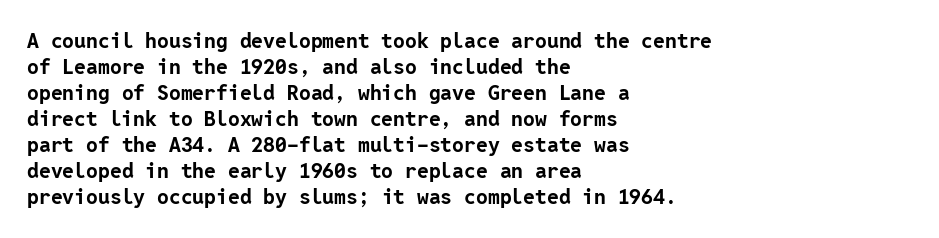
{"italic": "no", "bold": "yes", "underline": "no", "align": "left", "line_spacing_ratio": 1.24, "letter_spacing": "normal", "letter_spacing_em": 0.0, "glyph_px": 21}
